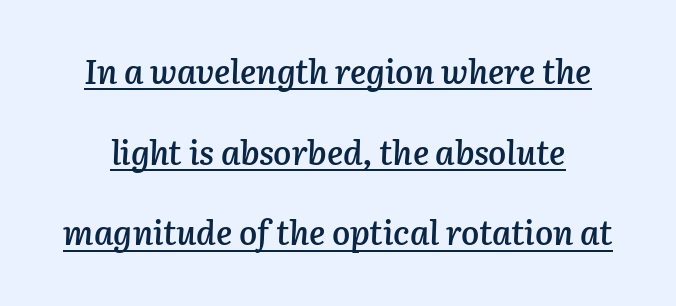
{"italic": "yes", "lean": "right", "slant_degrees": 3, "bold": "semi", "weight": "semibold", "width": "normal", "stroke_contrast": "low", "x_height": "medium", "monospaced": "no", "underline": "yes", "line_spacing": "loose", "line_spacing_ratio": 2.37, "letter_spacing": "normal", "letter_spacing_em": 0.0, "glyph_px": 34}
